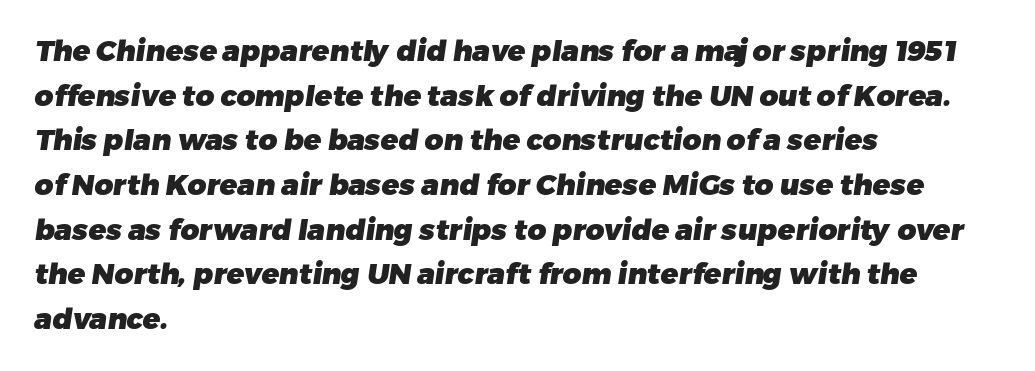
The image shows 29 px heavy sans-serif type; set left-aligned, normal line spacing (1.54x), normal letter spacing, not underlined; low stroke contrast and a medium x-height.
